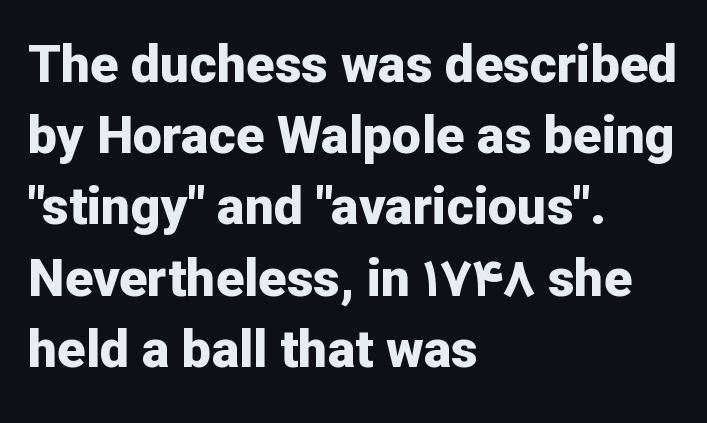
The image shows 52 px bold sans-serif type, upright; set left-aligned, normal line spacing (1.37x), normal letter spacing, not underlined; low stroke contrast and a medium x-height.
